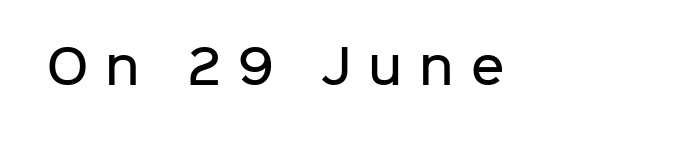
Q: Is the text bold? A: Semi-bold.
Q: Is the text italic (slanted)? A: No, it is upright.
Q: Is the typeface a serif or a sans-serif typeface? A: Sans-serif.
Q: Is the text underlined? A: No.
Q: Is the spacing between letters normal or unusually wide? A: Unusually wide.
Q: Width (condensed, normal, or wide)? A: Normal.
Q: Stroke contrast? A: Low.
Q: x-height? A: Medium.
Q: Monospaced? A: No.
